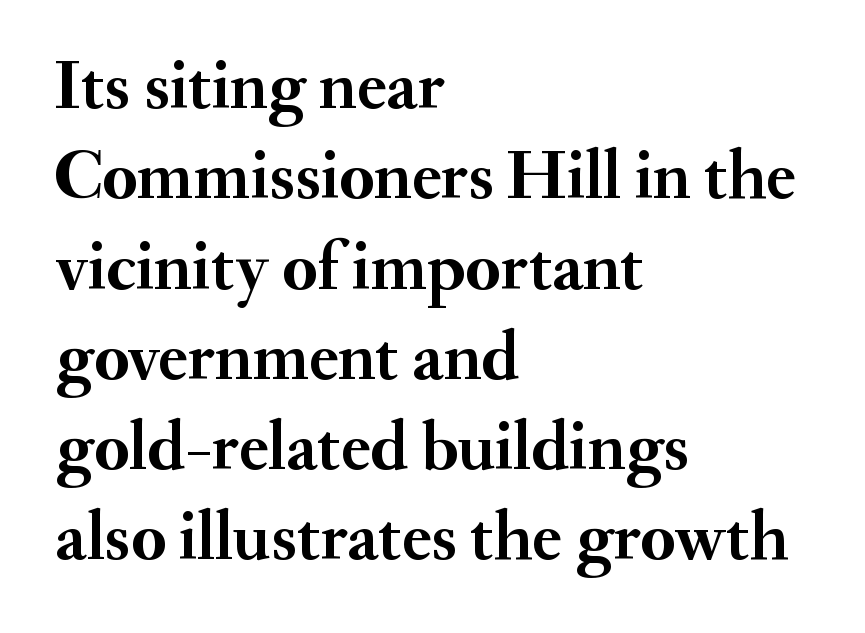
Regular leading. Layout note: lines flush left. Think of a printed novel: that variable character pitch is what you see here. You can tell it's not italic because the verticals are truly vertical. Words float on clear page, feet unadorned.
